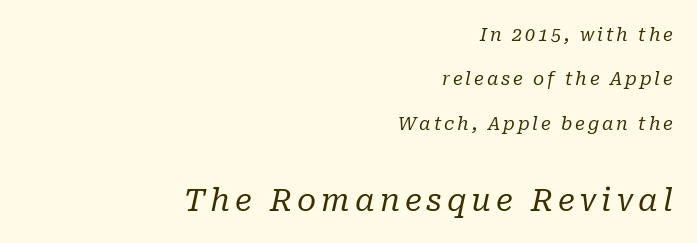
The weight tops out at a normal text grade. Typesetter's note — lower block bumped up in size, upper block left smaller. Serifs: yes, visible at the terminals of the letterforms. Here the designer chose a conventional face with non-uniform glyph widths.
